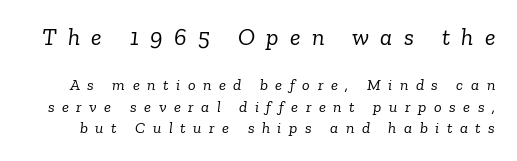
Is this a heavy cut? Hardly; it is regular or lighter. Words float on clear page, feet unadorned. Glyph-to-glyph distance is far greater than everyday printed text. Is the lower block the larger one? No — the upper block carries the bigger type. Regular leading.
